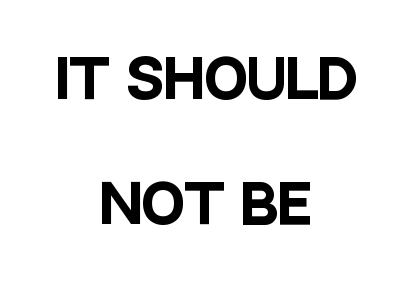
{"serif": "no", "italic": "no", "bold": "yes", "weight": "heavy", "width": "condensed", "stroke_contrast": "low", "x_height": "large", "monospaced": "no", "underline": "no", "align": "center", "line_spacing": "loose", "line_spacing_ratio": 2.41, "letter_spacing": "normal", "letter_spacing_em": 0.0, "glyph_px": 52}
